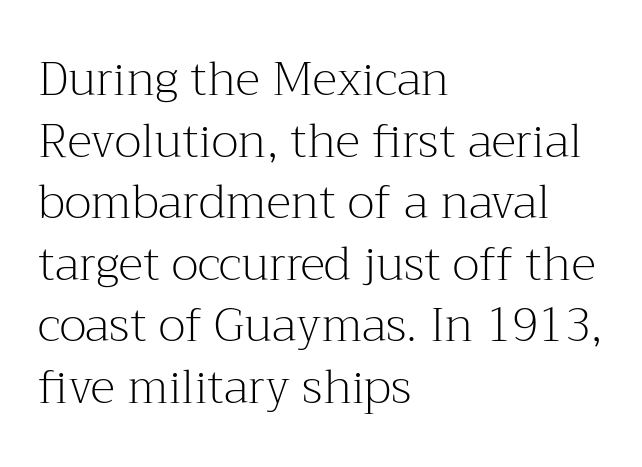
Q: Is the text bold? A: No.
Q: Is the text italic (slanted)? A: No, it is upright.
Q: Is the typeface a serif or a sans-serif typeface? A: Serif.
Q: Is the text underlined? A: No.
Q: How is the paragraph aligned? A: Left-aligned.
Q: Is the spacing between letters normal or unusually wide? A: Normal.
Q: Is the spacing between lines tight, normal or loose? A: Normal.
Q: Width (condensed, normal, or wide)? A: Normal.
Q: Stroke contrast? A: Medium.
Q: x-height? A: Medium.
Q: Monospaced? A: No.
